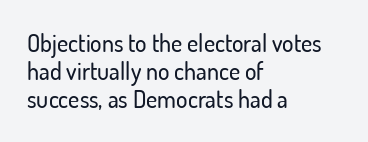
The image shows 24 px text type, upright; set left-aligned, line spacing 1.17x, normal letter spacing, not underlined.
